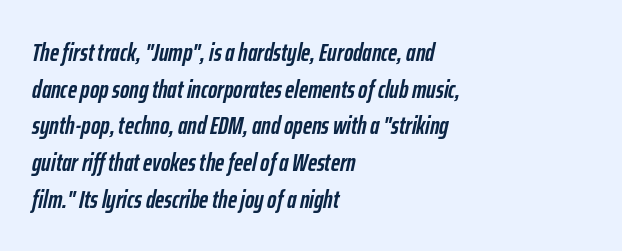
The image shows 25 px bold type, italic (leaning right); set left-aligned, normal line spacing (1.47x), normal letter spacing, not underlined.
